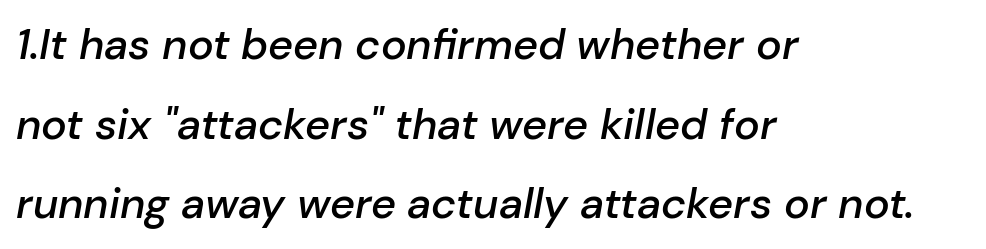
A classic flush-left, rag-right setting is used for this passage. In terms of posture, this sample is oblique. Proportional: the letters do not fall into vertical columns. Moderately thickened strokes mark this as semibold type. Underline: absent. Observe the ordinary spacing: letters are neighbours, not strangers.
